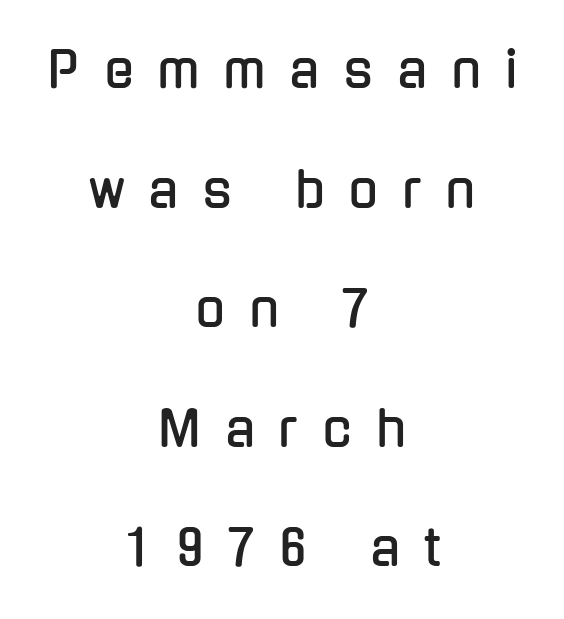
A typesetter would call this proportional, since set widths differ per character. Decoration check: the copy has no underline. Loose tracking; the words dissolve into strings of separated letters. Does the type have serifs? No, each stem ends abruptly. One-word summary of the alignment: center. The space between consecutive lines is lavish.
